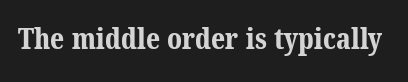
Lines of text with bare space underneath. Glyph-to-glyph distance matches everyday printed text. You could not count columns in this text — the font is proportionally spaced. Stroke thickness is high; the sample reads as a true bold.
